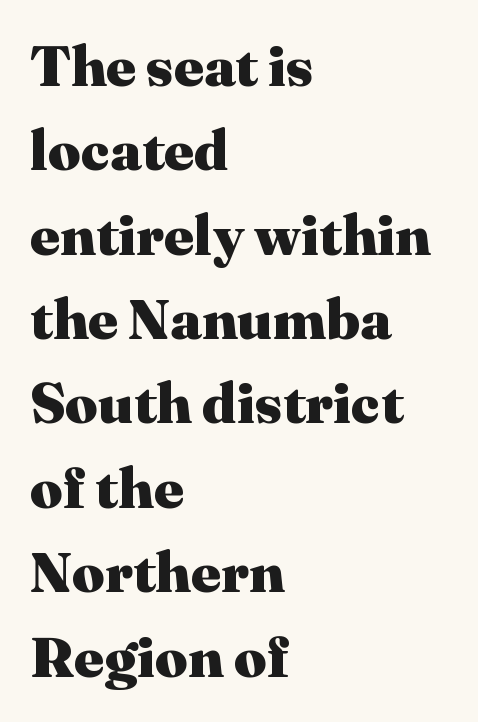
The image shows 57 px heavy serif type, upright; set left-aligned, normal line spacing (1.48x), normal letter spacing, not underlined; medium stroke contrast and a medium x-height.
